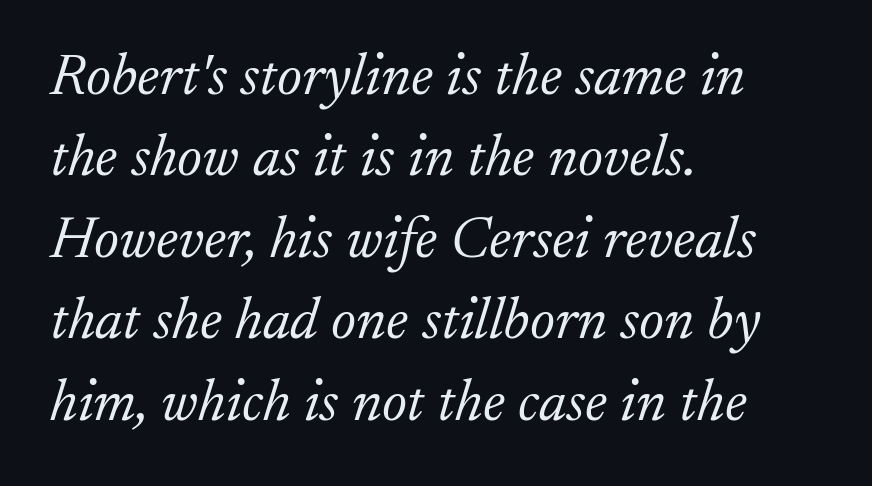
{"serif": "yes", "italic": "yes", "lean": "right", "slant_degrees": 17, "bold": "no", "weight": "light", "width": "normal", "stroke_contrast": "low", "x_height": "small", "monospaced": "no", "underline": "no", "align": "left", "line_spacing": "normal", "line_spacing_ratio": 1.38, "letter_spacing": "normal", "letter_spacing_em": 0.0, "glyph_px": 59}
